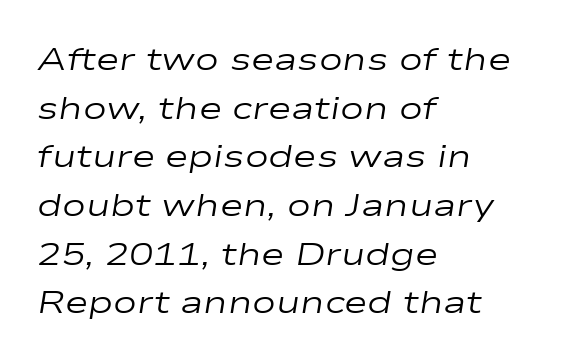
Q: Is the text bold? A: No.
Q: Is the text italic (slanted)? A: Yes, it leans right by about 9 degrees.
Q: Is the text underlined? A: No.
Q: How is the paragraph aligned? A: Left-aligned.
Q: Is the spacing between letters normal or unusually wide? A: Normal.
Q: Is the spacing between lines tight, normal or loose? A: Normal.
Q: Width (condensed, normal, or wide)? A: Wide.
Q: Stroke contrast? A: Low.
Q: x-height? A: Medium.
Q: Monospaced? A: No.
